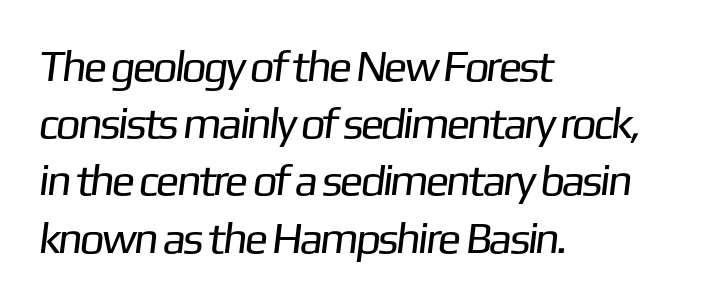
Q: Is the text bold? A: No.
Q: Is the typeface a serif or a sans-serif typeface? A: Sans-serif.
Q: Is the text underlined? A: No.
Q: How is the paragraph aligned? A: Left-aligned.
Q: Is the spacing between letters normal or unusually wide? A: Normal.
Q: Is the spacing between lines tight, normal or loose? A: Normal.
Q: Width (condensed, normal, or wide)? A: Normal.
Q: Stroke contrast? A: Low.
Q: x-height? A: Medium.
Q: Monospaced? A: No.
